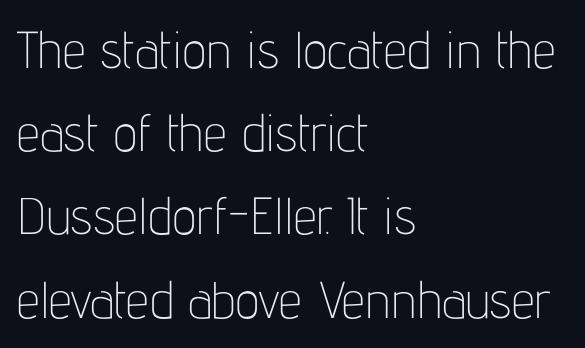
Q: Is the text bold? A: No.
Q: Is the text italic (slanted)? A: No, it is upright.
Q: Is the typeface a serif or a sans-serif typeface? A: Sans-serif.
Q: Is the text underlined? A: No.
Q: How is the paragraph aligned? A: Left-aligned.
Q: Is the spacing between letters normal or unusually wide? A: Normal.
Q: Is the spacing between lines tight, normal or loose? A: Normal.
Q: Width (condensed, normal, or wide)? A: Condensed.
Q: Stroke contrast? A: Low.
Q: x-height? A: Medium.
Q: Monospaced? A: No.
